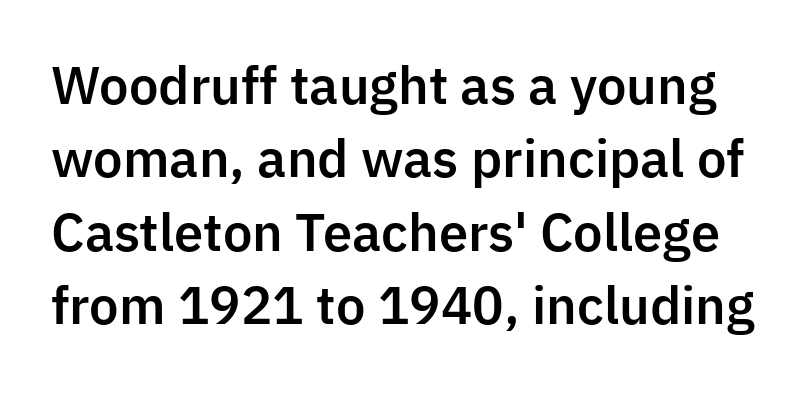
Anything drawn beneath the words? Only blank space. In terms of leading, this rendering sits right in the middle. Nobody touched the tracking dial on this one. The typeface chosen for these lines omits serifs. The face used here is proportionally spaced, like ordinary book or web type. Posture: vertical.
